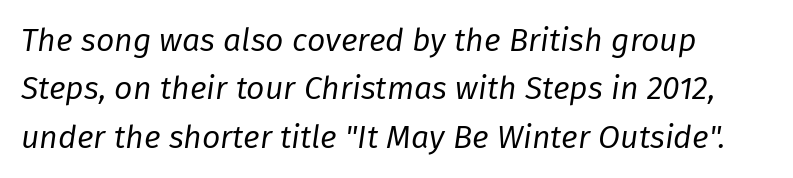
Ink coverage per letter is moderate at most. Students, observe: this is what conventionally led text looks like. The line texture is even and compact thanks to regular tracking. Is the type slanted? Yes — the strokes lean at a clear angle.
